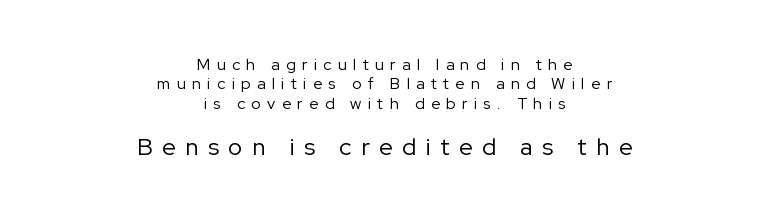
{"italic": "no", "bold": "no", "underline": "no", "align": "center", "line_spacing_ratio": 1.21, "letter_spacing": "wide", "letter_spacing_em": 0.4, "larger_block": "second", "size_ratio": 1.5, "glyph_px": 24}
